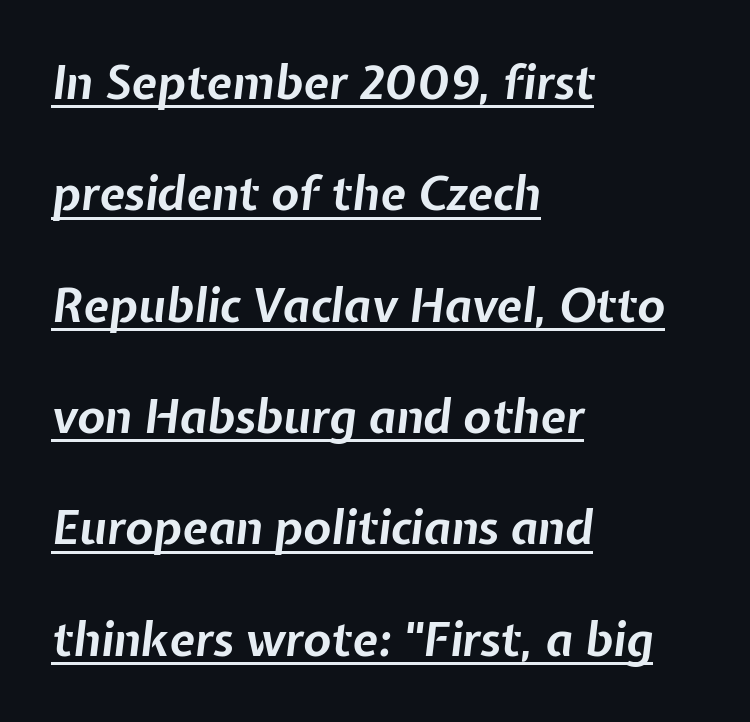
Successive baselines arrive slowly, with a big drop between each. In terms of weight, the rendering is a true, heavy bold. Every character sits at an angle, as italics do. What decoration does the sample have? An underline. A typesetter would call this zero additional tracking. One-word summary of the alignment: left.
